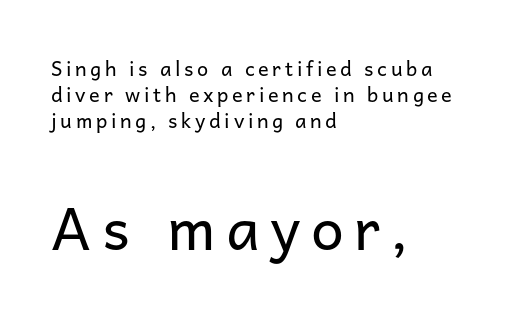
{"serif": "no", "italic": "no", "bold": "no", "weight": "regular", "width": "normal", "stroke_contrast": "low", "x_height": "medium", "monospaced": "no", "underline": "no", "align": "left", "line_spacing": "normal", "line_spacing_ratio": 1.31, "larger_block": "second", "size_ratio": 2.95, "glyph_px": 59}
